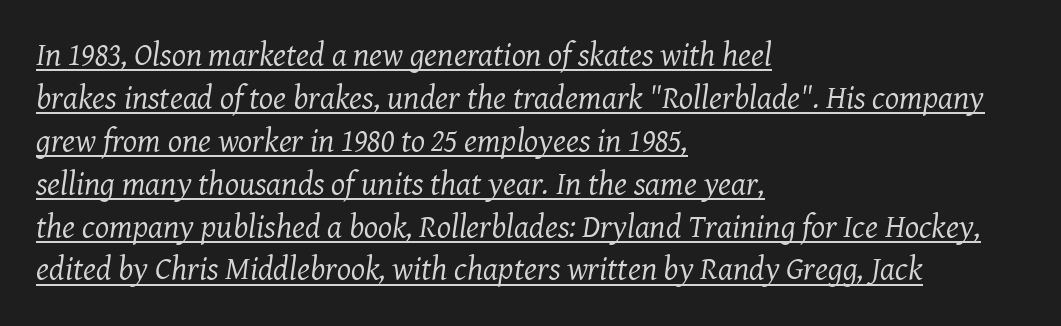
Q: Is the text bold? A: No.
Q: Is the text italic (slanted)? A: Yes, it leans right by about 8 degrees.
Q: Is the typeface a serif or a sans-serif typeface? A: Serif.
Q: Is the text underlined? A: Yes.
Q: How is the paragraph aligned? A: Left-aligned.
Q: Is the spacing between letters normal or unusually wide? A: Normal.
Q: Is the spacing between lines tight, normal or loose? A: Normal.
Q: Width (condensed, normal, or wide)? A: Normal.
Q: Stroke contrast? A: Medium.
Q: x-height? A: Medium.
Q: Monospaced? A: No.
